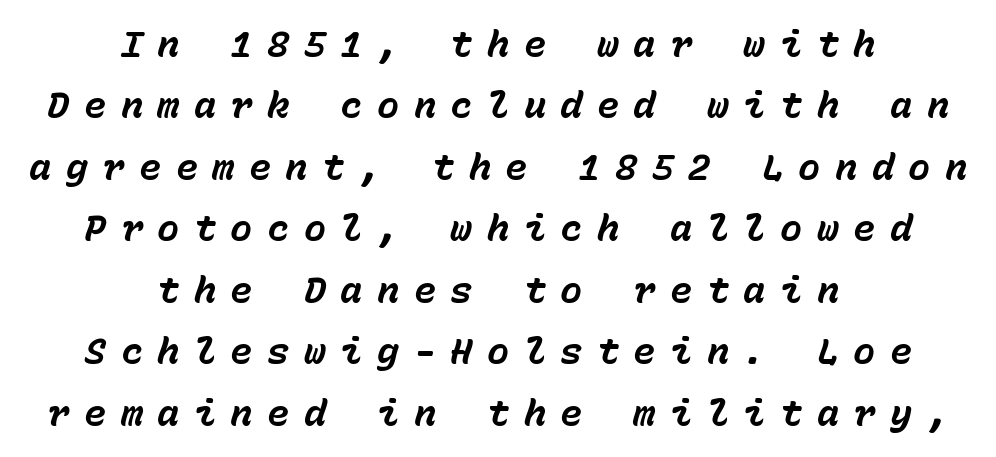
Observe the lean: these are italic letterforms. Loose tracking; the words dissolve into strings of separated letters. This rendering features lettering with no underline. Reading down the column, the eye jumps a familiar distance to each next line. Every character here occupies the same horizontal width, giving the sample a typewriter-like rhythm. Typeset on center — no edge is straight.
